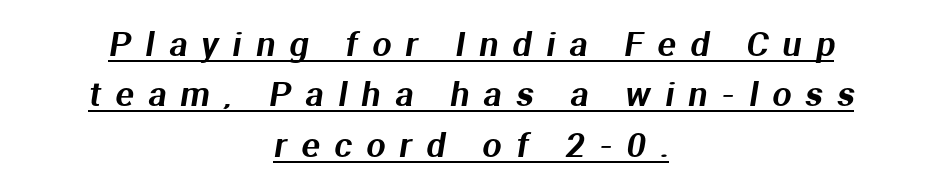
No feet cap the strokes, marking this as sans-serif type. The rendering uses natural spacing where letterforms have individual widths. There is plenty of visible air inserted between adjacent glyphs. What decoration does the sample have? An underline. Alignment: centered. How would I describe the line gaps? Plain and ordinary.
